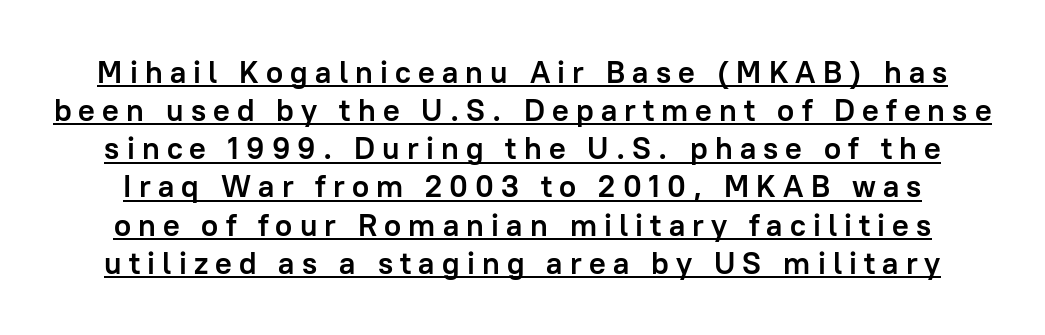
Q: Is the text bold? A: Yes.
Q: Is the text italic (slanted)? A: No, it is upright.
Q: Is the typeface a serif or a sans-serif typeface? A: Sans-serif.
Q: Is the text underlined? A: Yes.
Q: Is the spacing between letters normal or unusually wide? A: Unusually wide.
Q: Width (condensed, normal, or wide)? A: Normal.
Q: Stroke contrast? A: Low.
Q: x-height? A: Medium.
Q: Monospaced? A: No.
